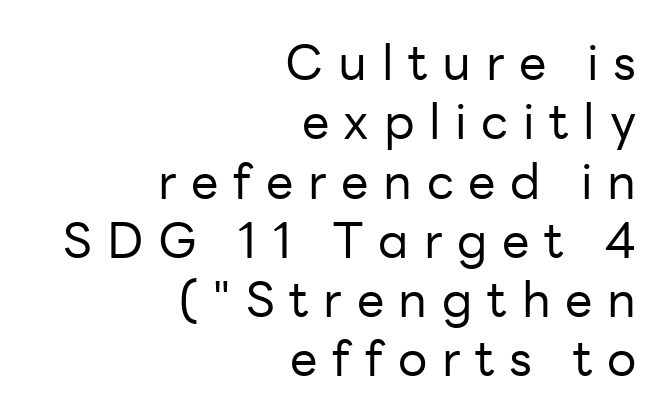
The image shows 49 px regular-weight sans-serif type, upright; set right-aligned, line spacing 1.21x, unusually wide letter spacing (+0.3 em), not underlined; low stroke contrast and a medium x-height.
